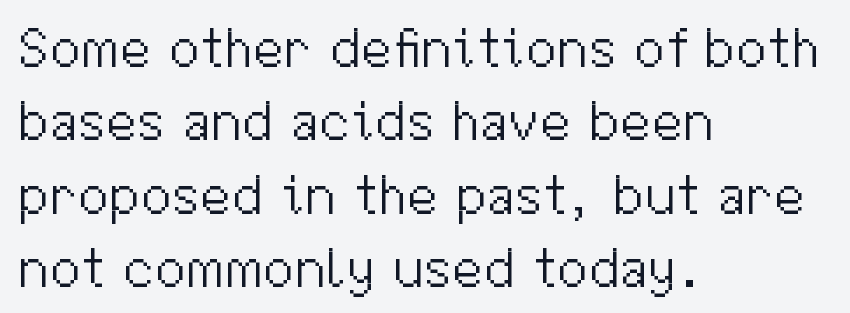
Layout note: lines flush left. Nobody drew a line under any word here. No feet cap the strokes, marking this as sans-serif type. Nope, not italic — everything's standing straight.
